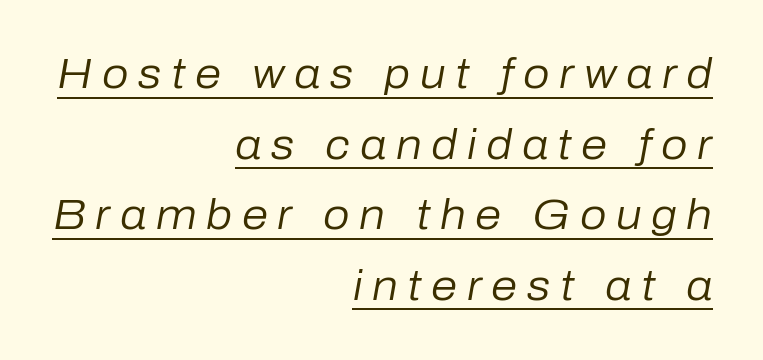
The characters are drawn with everyday or finer stroke widths. You can see a thin bar hugging the bottom of the glyphs. Notice how the passage keeps a crisp vertical edge on the right only. Do the characters align in a grid? No, the font is proportional. Words appear elongated and porous because spacing is wide.
